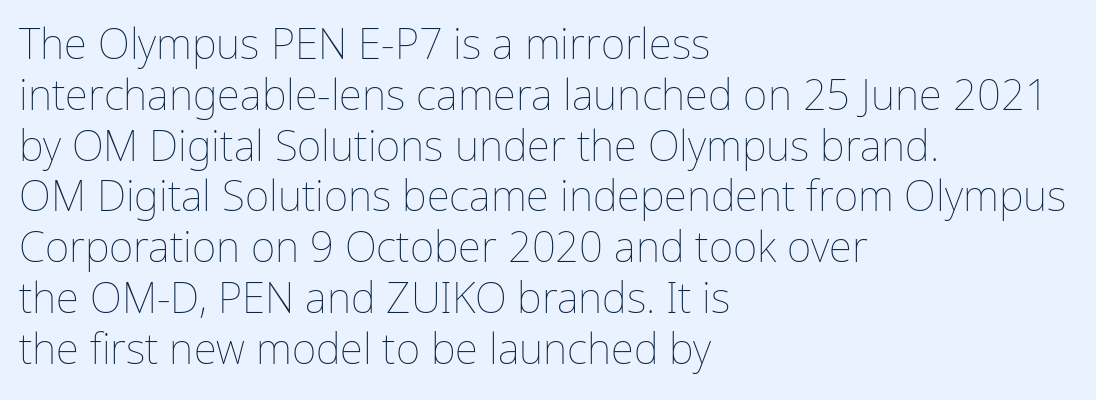
Q: Is the text bold? A: No.
Q: Is the text italic (slanted)? A: No, it is upright.
Q: Is the text underlined? A: No.
Q: How is the paragraph aligned? A: Left-aligned.
Q: Is the spacing between letters normal or unusually wide? A: Normal.
Q: Width (condensed, normal, or wide)? A: Normal.
Q: Stroke contrast? A: Low.
Q: x-height? A: Medium.
Q: Monospaced? A: No.
